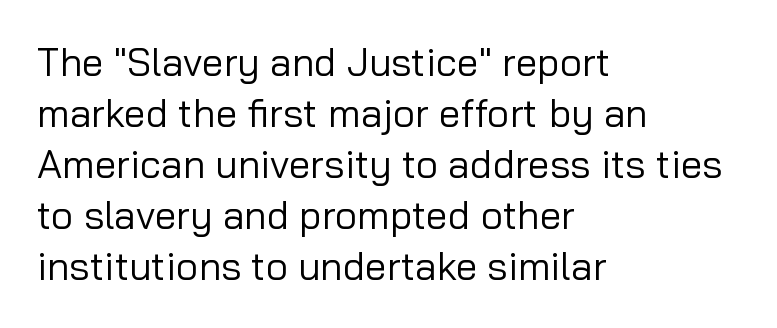
Q: Is the text bold? A: No.
Q: Is the text italic (slanted)? A: No, it is upright.
Q: Is the typeface a serif or a sans-serif typeface? A: Sans-serif.
Q: Is the text underlined? A: No.
Q: How is the paragraph aligned? A: Left-aligned.
Q: Is the spacing between letters normal or unusually wide? A: Normal.
Q: Is the spacing between lines tight, normal or loose? A: Normal.
Q: Width (condensed, normal, or wide)? A: Normal.
Q: Stroke contrast? A: Low.
Q: x-height? A: Medium.
Q: Monospaced? A: No.
